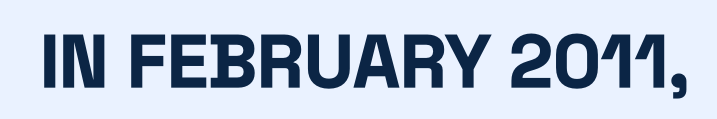
Q: Is the text bold? A: Yes.
Q: Is the text italic (slanted)? A: No, it is upright.
Q: Is the typeface a serif or a sans-serif typeface? A: Sans-serif.
Q: Is the text underlined? A: No.
Q: Is the spacing between letters normal or unusually wide? A: Normal.
Q: Width (condensed, normal, or wide)? A: Condensed.
Q: Stroke contrast? A: Low.
Q: x-height? A: Large.
Q: Monospaced? A: No.
